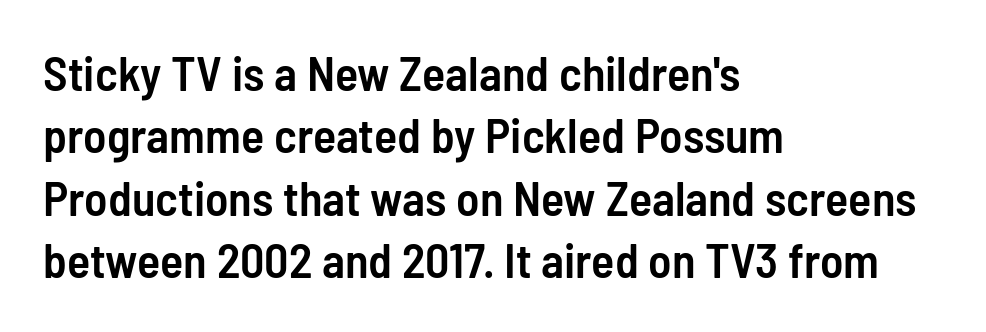
Q: Is the text bold? A: Semi-bold.
Q: Is the text italic (slanted)? A: No, it is upright.
Q: Is the typeface a serif or a sans-serif typeface? A: Sans-serif.
Q: Is the text underlined? A: No.
Q: How is the paragraph aligned? A: Left-aligned.
Q: Is the spacing between letters normal or unusually wide? A: Normal.
Q: Is the spacing between lines tight, normal or loose? A: Normal.
Q: Width (condensed, normal, or wide)? A: Condensed.
Q: Stroke contrast? A: Low.
Q: x-height? A: Medium.
Q: Monospaced? A: No.
